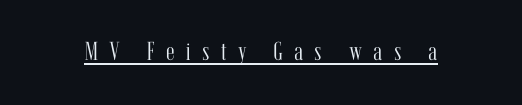
Q: Is the text bold? A: No.
Q: Is the text italic (slanted)? A: No, it is upright.
Q: Is the text underlined? A: Yes.
Q: Is the spacing between letters normal or unusually wide? A: Unusually wide.
